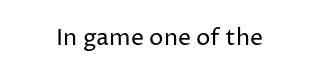
{"italic": "no", "bold": "no", "underline": "no", "letter_spacing": "normal", "letter_spacing_em": 0.0, "glyph_px": 23}
